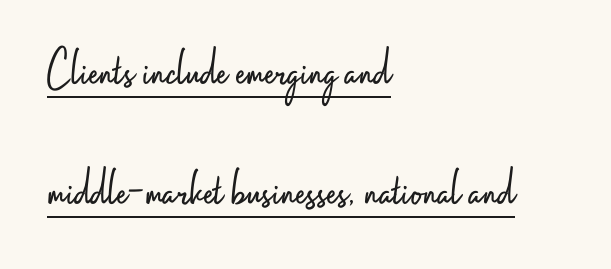
{"serif": "no", "bold": "no", "weight": "light", "width": "condensed", "stroke_contrast": "low", "x_height": "small", "monospaced": "no", "underline": "yes", "align": "left", "line_spacing": "loose", "line_spacing_ratio": 2.18, "letter_spacing": "normal", "letter_spacing_em": 0.0, "glyph_px": 55}
